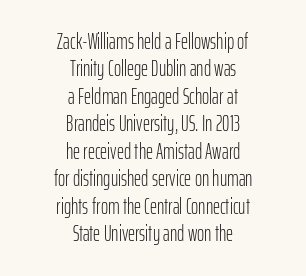
Q: Is the text bold? A: No.
Q: Is the text italic (slanted)? A: No, it is upright.
Q: Is the text underlined? A: No.
Q: How is the paragraph aligned? A: Centered.
Q: Is the spacing between letters normal or unusually wide? A: Normal.
Q: Is the spacing between lines tight, normal or loose? A: Normal.
